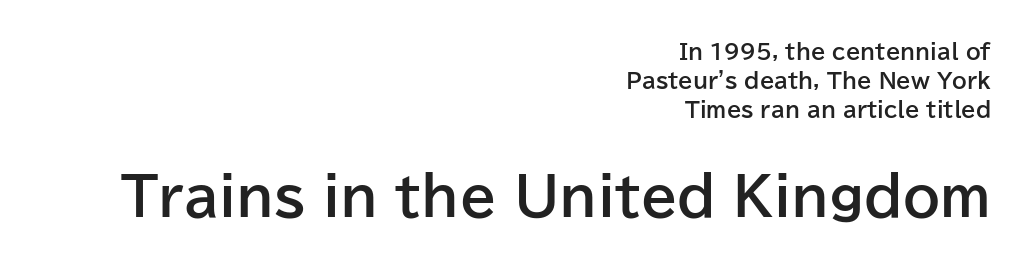
The image shows 53 px bold sans-serif type, upright; set right-aligned, normal line spacing (1.38x), normal letter spacing, not underlined; the second (bottom) block is 2.52x larger; low stroke contrast and a medium x-height.
